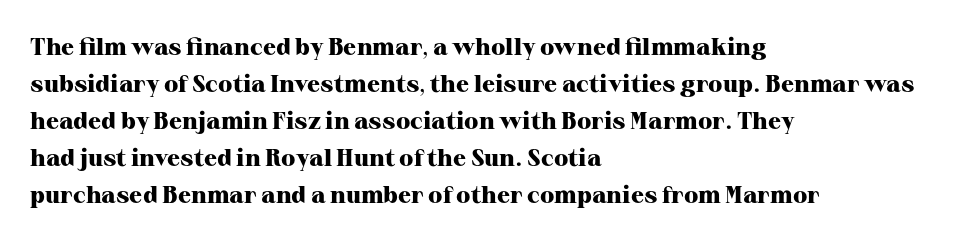
The image shows 24 px bold type, upright; set left-aligned, normal line spacing (1.54x), normal letter spacing, not underlined.
